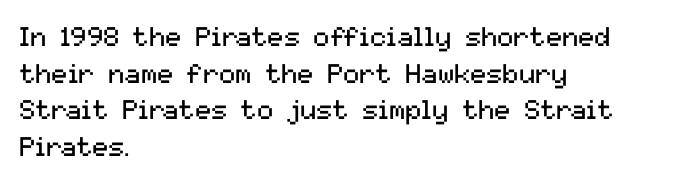
{"italic": "no", "bold": "no", "underline": "no", "align": "left", "line_spacing": "normal", "line_spacing_ratio": 1.36, "letter_spacing": "normal", "letter_spacing_em": 0.0, "glyph_px": 27}
